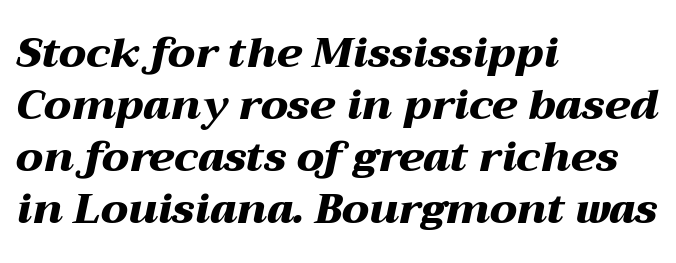
Q: Is the text bold? A: Yes.
Q: Is the text italic (slanted)? A: Yes, it leans right by about 12 degrees.
Q: Is the text underlined? A: No.
Q: How is the paragraph aligned? A: Left-aligned.
Q: Is the spacing between letters normal or unusually wide? A: Normal.
Q: Width (condensed, normal, or wide)? A: Wide.
Q: Stroke contrast? A: Medium.
Q: x-height? A: Medium.
Q: Monospaced? A: No.
